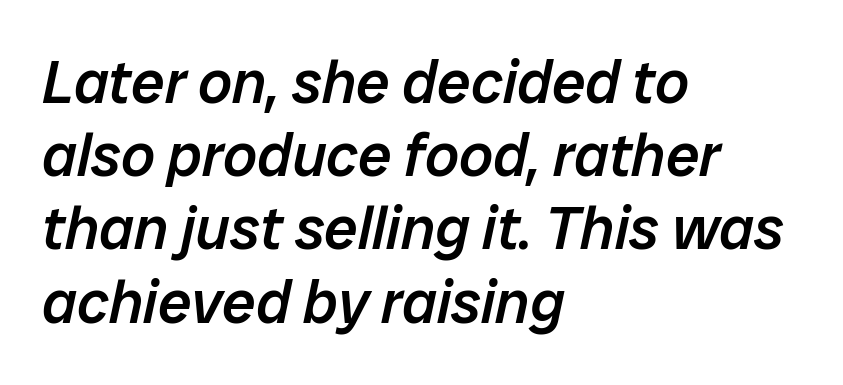
The image shows 60 px semibold type, italic (leaning right); set left-aligned, line spacing 1.22x, normal letter spacing, not underlined; low stroke contrast and a medium x-height.
